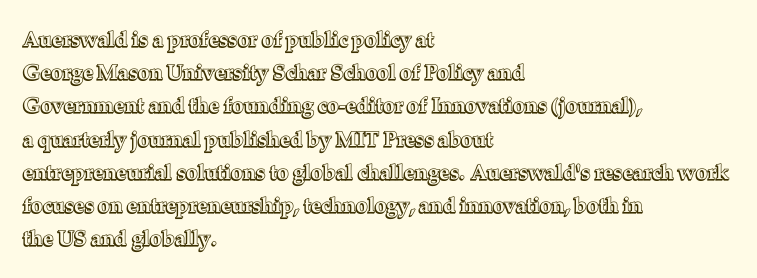
The tracking reads as untouched default to a designer's eye. Anything drawn beneath the words? Only blank space. Leading: standard. The lettering holds an erect, upright posture throughout.
